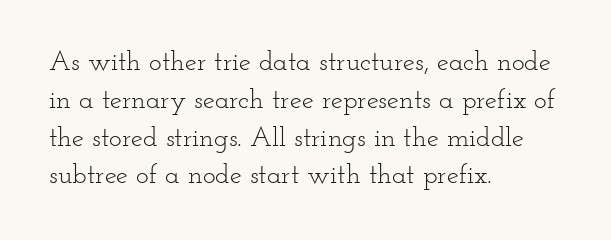
{"italic": "no", "bold": "no", "underline": "no", "align": "left", "line_spacing": "normal", "line_spacing_ratio": 1.4, "letter_spacing": "normal", "letter_spacing_em": 0.0, "glyph_px": 27}
